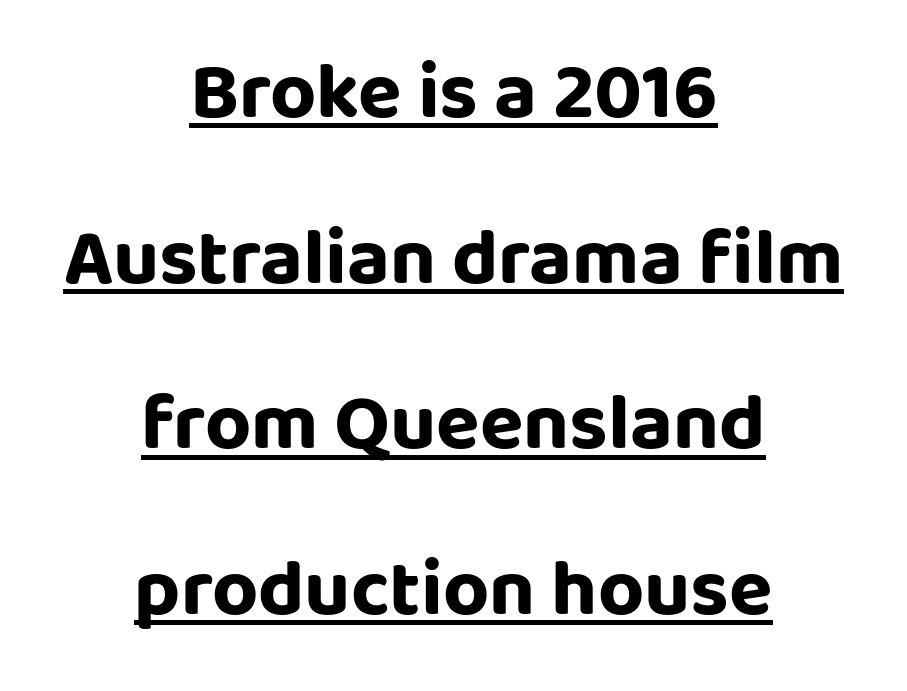
The image shows 80 px bold sans-serif type, upright; set centered, loose line spacing (2.07x), normal letter spacing, underlined; low stroke contrast and a large x-height.
